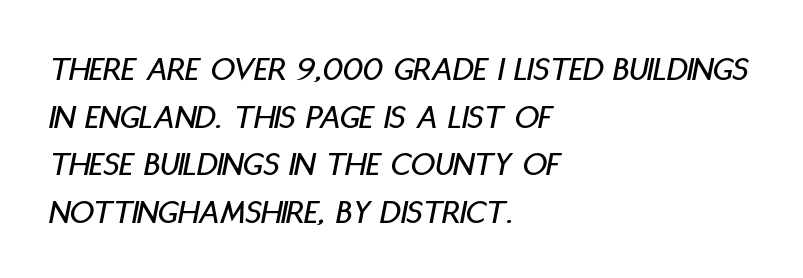
The image shows 34 px condensed type, italic (leaning right); set left-aligned, normal line spacing (1.4x), normal letter spacing, not underlined; low stroke contrast and a large x-height.
